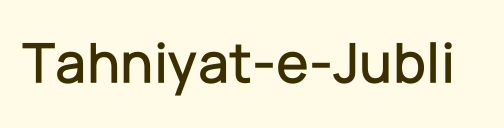
The horizontal fit of the characters is conventional and even. The face used here is proportionally spaced, like ordinary book or web type. To sum up the face: it is a sans, with no serifs. This is roman type, the default non-slanted kind. The area under the type is left untouched.
